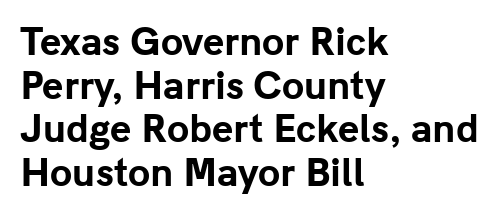
The image shows 36 px bold sans-serif type, upright; set left-aligned, line spacing 1.21x, normal letter spacing, not underlined; low stroke contrast and a medium x-height.
